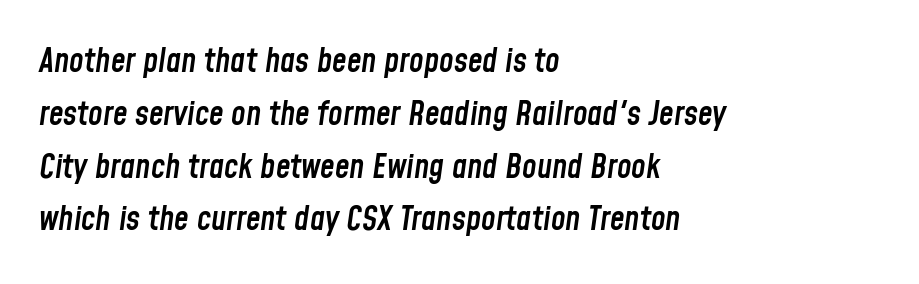
{"italic": "yes", "lean": "right", "slant_degrees": 8, "bold": "semi", "weight": "semibold", "width": "condensed", "stroke_contrast": "low", "x_height": "medium", "monospaced": "no", "underline": "no", "align": "left", "line_spacing": "normal", "line_spacing_ratio": 1.6, "letter_spacing": "normal", "letter_spacing_em": 0.0, "glyph_px": 33}
